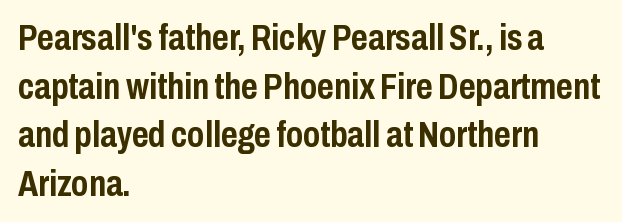
Quick note: underline off. Leading matches the norm, producing a regular column. Spacing verdict: proportional, widths tailored to each character. This is roman type, the default non-slanted kind. I'd call this a sans setting — the letters go barefoot.
